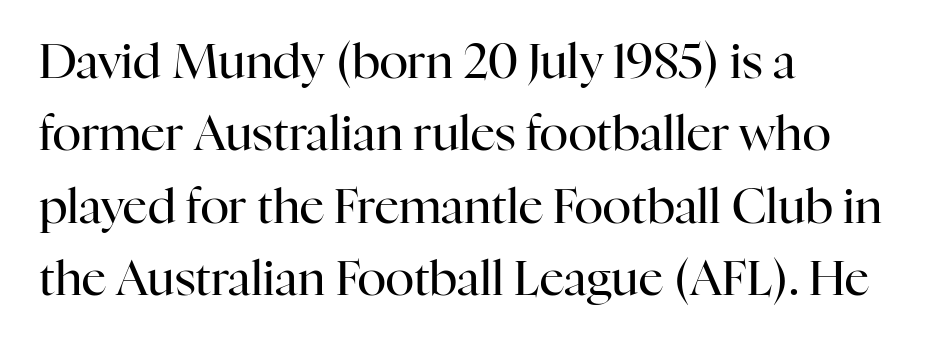
{"serif": "yes", "italic": "no", "bold": "no", "weight": "regular", "width": "normal", "stroke_contrast": "high", "x_height": "medium", "monospaced": "no", "underline": "no", "align": "left", "line_spacing": "normal", "line_spacing_ratio": 1.51, "letter_spacing": "normal", "letter_spacing_em": 0.0, "glyph_px": 48}
